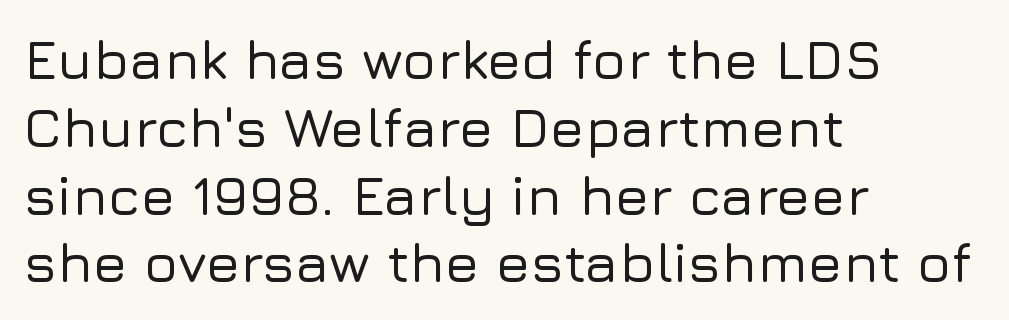
Q: Is the text italic (slanted)? A: No, it is upright.
Q: Is the typeface a serif or a sans-serif typeface? A: Sans-serif.
Q: Is the text underlined? A: No.
Q: How is the paragraph aligned? A: Left-aligned.
Q: Is the spacing between letters normal or unusually wide? A: Normal.
Q: Width (condensed, normal, or wide)? A: Normal.
Q: Stroke contrast? A: Low.
Q: x-height? A: Medium.
Q: Monospaced? A: No.
